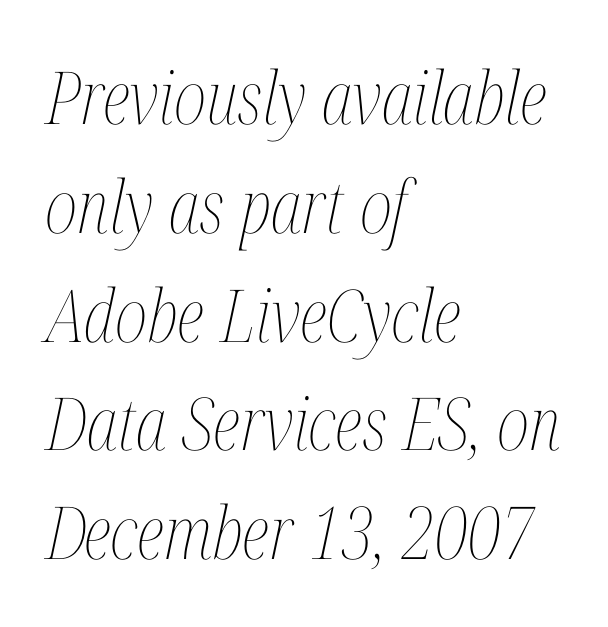
Each new line begins a customary step beneath the previous one. Caption: multi-line text, flush left, ragged right. The strip under each line holds only bare page. The passage shown has conventional tracking throughout.
